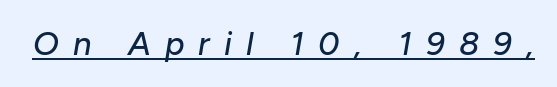
Q: Is the text italic (slanted)? A: Yes, it leans right by about 10 degrees.
Q: Is the text underlined? A: Yes.
Q: Is the spacing between letters normal or unusually wide? A: Unusually wide.
Q: Width (condensed, normal, or wide)? A: Normal.
Q: Stroke contrast? A: Low.
Q: x-height? A: Medium.
Q: Monospaced? A: No.
